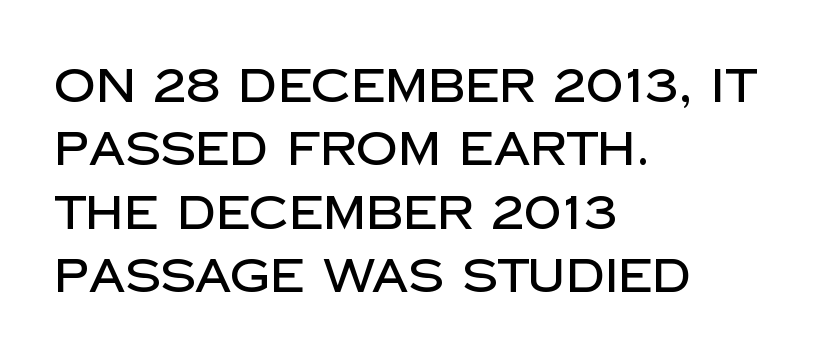
Q: Is the text italic (slanted)? A: No, it is upright.
Q: Is the typeface a serif or a sans-serif typeface? A: Sans-serif.
Q: Is the text underlined? A: No.
Q: How is the paragraph aligned? A: Left-aligned.
Q: Is the spacing between letters normal or unusually wide? A: Normal.
Q: Is the spacing between lines tight, normal or loose? A: Normal.
Q: Width (condensed, normal, or wide)? A: Normal.
Q: Stroke contrast? A: Low.
Q: x-height? A: Large.
Q: Monospaced? A: No.
